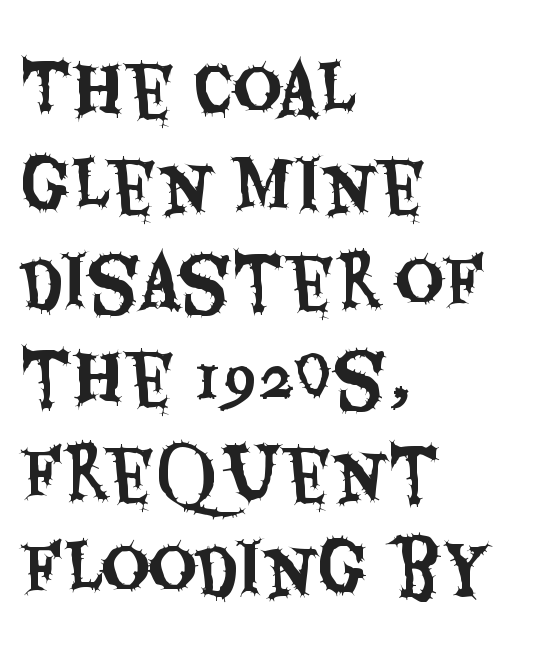
What's the leading like? Ordinary, nothing unusual. The type sits square on the baseline with zero lean. The face used here is proportionally spaced, like ordinary book or web type. Which margin do the lines hug? The left one — the right edge is uneven.
